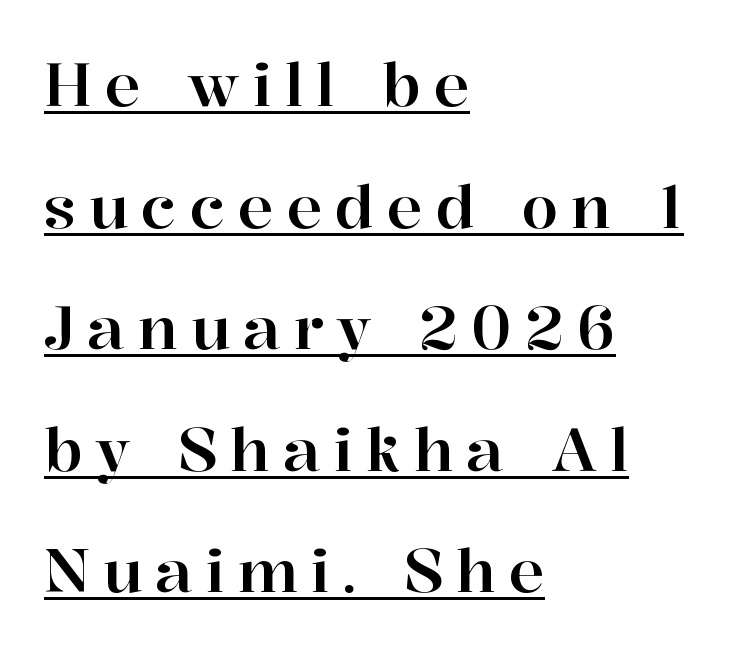
The image shows 59 px serif type, upright; set left-aligned, loose line spacing (2.06x), unusually wide letter spacing (+0.22 em), underlined; high stroke contrast and a medium x-height.
